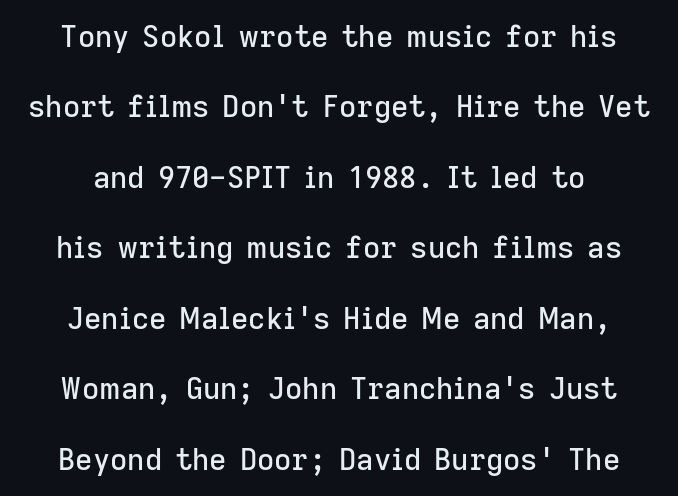
The image shows 30 px sans-serif type, upright; set centered, loose line spacing (2.35x), normal letter spacing, not underlined; low stroke contrast and a medium x-height.
